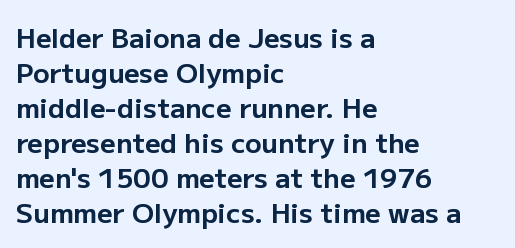
Q: Is the text bold? A: Yes.
Q: Is the text italic (slanted)? A: No, it is upright.
Q: Is the text underlined? A: No.
Q: How is the paragraph aligned? A: Left-aligned.
Q: Is the spacing between letters normal or unusually wide? A: Normal.
Q: Is the spacing between lines tight, normal or loose? A: Normal.
